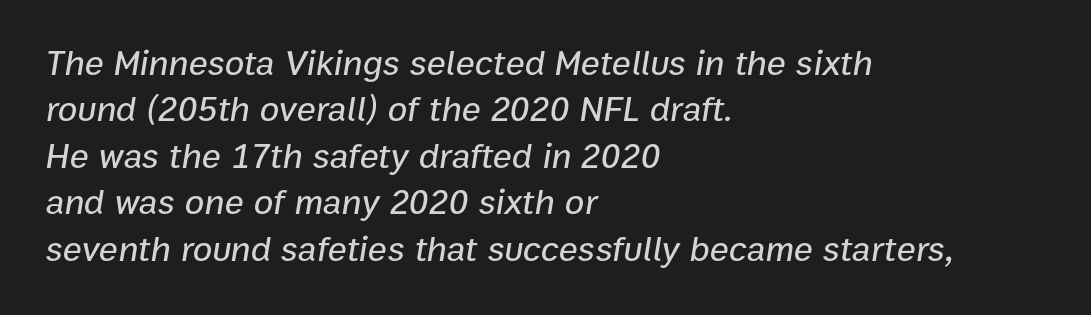
{"italic": "yes", "lean": "right", "slant_degrees": 9, "width": "normal", "stroke_contrast": "low", "x_height": "medium", "monospaced": "no", "underline": "no", "align": "left", "line_spacing": "normal", "line_spacing_ratio": 1.29, "letter_spacing": "normal", "letter_spacing_em": 0.0, "glyph_px": 36}
